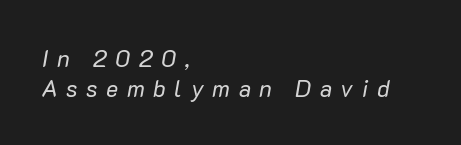
Q: Is the text bold? A: No.
Q: Is the text italic (slanted)? A: Yes, it leans right by about 10 degrees.
Q: Is the text underlined? A: No.
Q: How is the paragraph aligned? A: Left-aligned.
Q: Is the spacing between letters normal or unusually wide? A: Unusually wide.
Q: Is the spacing between lines tight, normal or loose? A: Normal.
